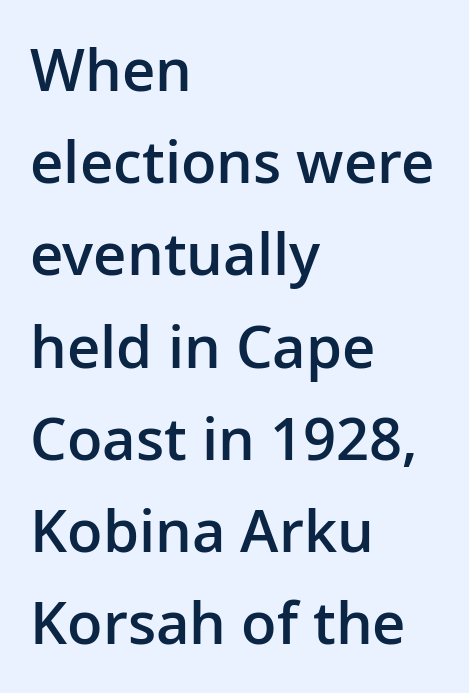
Which margin do the lines hug? The left one — the right edge is uneven. This sample has the flowing, uneven cadence of proportional lettering. Has an underline been added? It has not. This is the regular roman posture of the typeface. This rendering employs a face without finishing strokes, i.e., a sans-serif.
